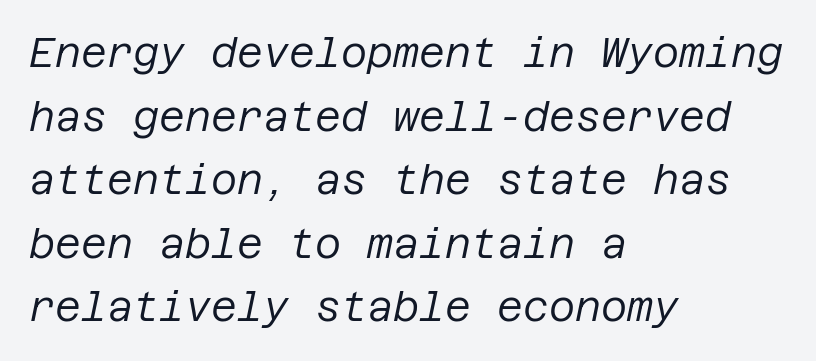
The image shows 40 px regular-weight type, italic (leaning right); set left-aligned, normal line spacing (1.59x), normal letter spacing, not underlined; low stroke contrast and a large x-height.
